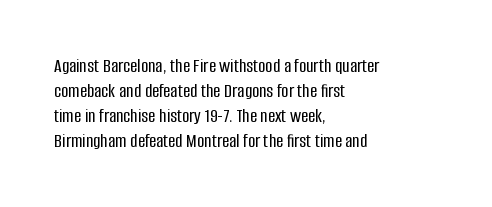
Q: Is the text italic (slanted)? A: No, it is upright.
Q: Is the text underlined? A: No.
Q: How is the paragraph aligned? A: Left-aligned.
Q: Is the spacing between letters normal or unusually wide? A: Normal.
Q: Is the spacing between lines tight, normal or loose? A: Normal.
